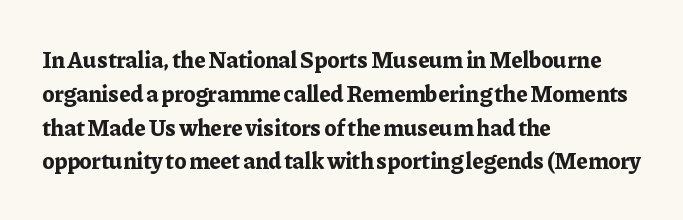
{"italic": "no", "bold": "yes", "underline": "no", "align": "left", "line_spacing": "normal", "line_spacing_ratio": 1.47, "letter_spacing": "normal", "letter_spacing_em": 0.0, "glyph_px": 23}
